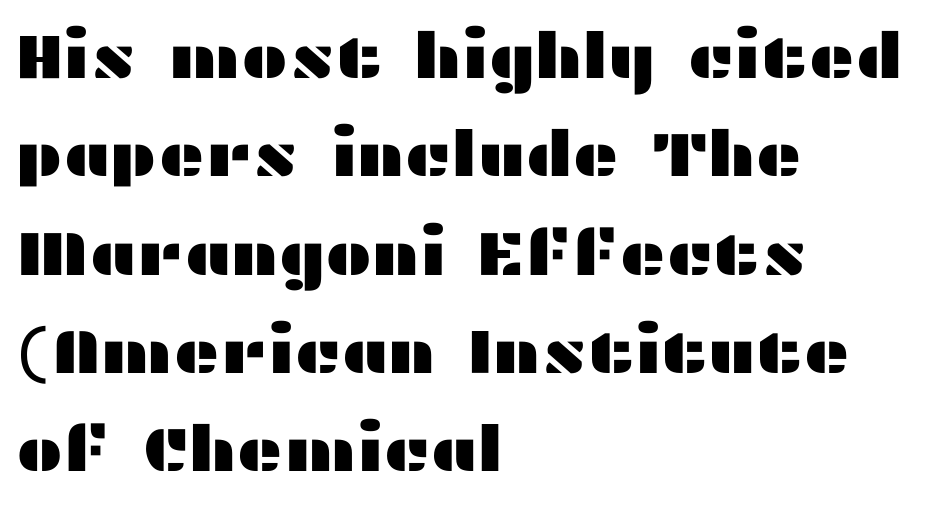
The image shows 63 px wide sans-serif type, upright; set left-aligned, normal line spacing (1.56x), normal letter spacing, not underlined; medium stroke contrast and a medium x-height.
